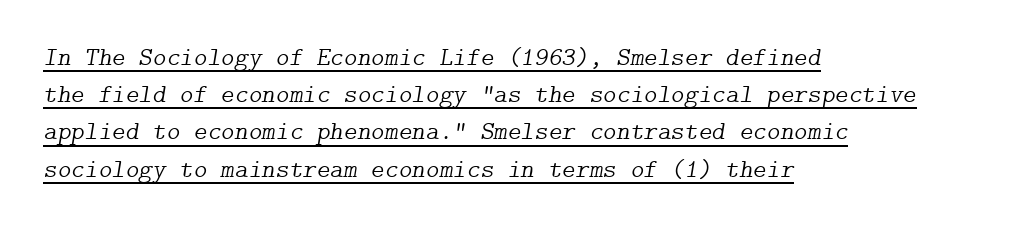
{"italic": "yes", "lean": "right", "slant_degrees": 9, "bold": "no", "underline": "yes", "align": "left", "line_spacing": "normal", "line_spacing_ratio": 1.43, "letter_spacing": "normal", "letter_spacing_em": 0.0, "glyph_px": 26}
